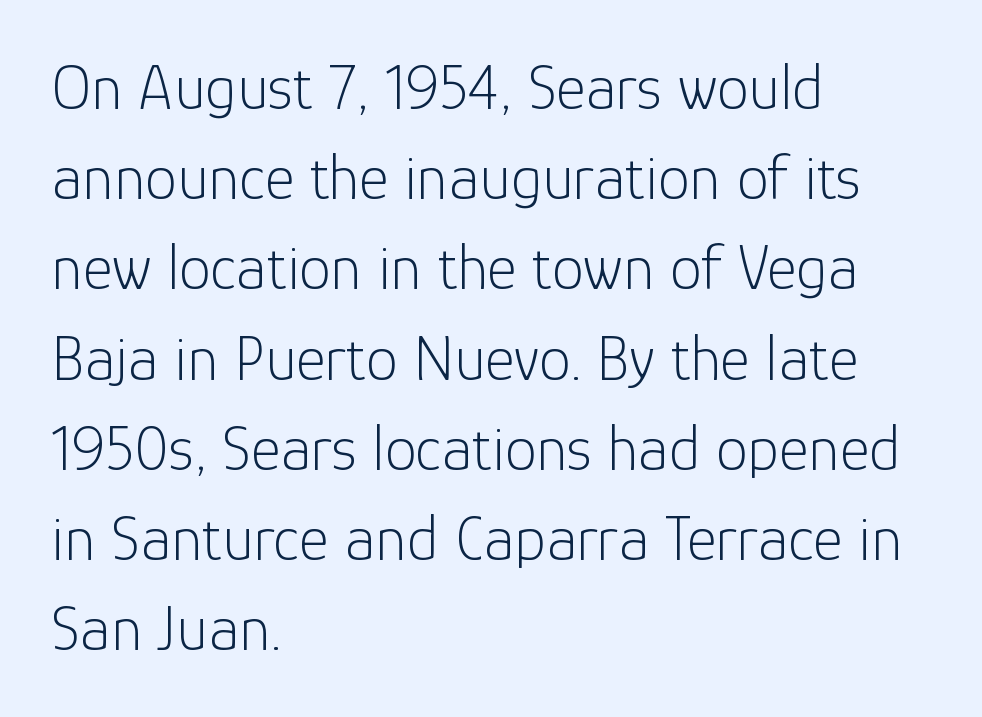
Q: Is the text bold? A: No.
Q: Is the text italic (slanted)? A: No, it is upright.
Q: Is the typeface a serif or a sans-serif typeface? A: Sans-serif.
Q: Is the text underlined? A: No.
Q: How is the paragraph aligned? A: Left-aligned.
Q: Is the spacing between letters normal or unusually wide? A: Normal.
Q: Is the spacing between lines tight, normal or loose? A: Normal.
Q: Width (condensed, normal, or wide)? A: Normal.
Q: Stroke contrast? A: Low.
Q: x-height? A: Medium.
Q: Monospaced? A: No.
